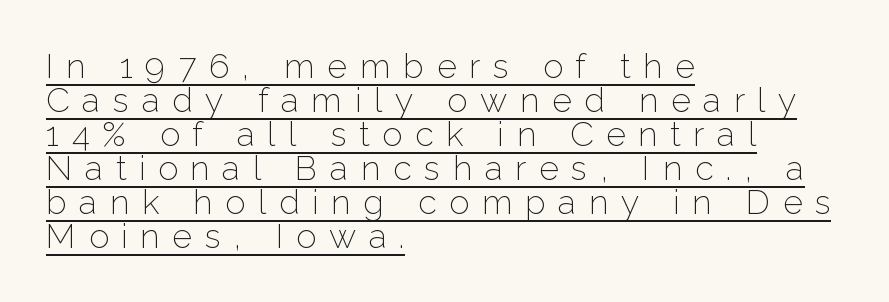
{"serif": "no", "italic": "no", "bold": "no", "weight": "light", "width": "normal", "stroke_contrast": "low", "x_height": "medium", "monospaced": "no", "underline": "yes", "align": "left", "line_spacing": "tight", "line_spacing_ratio": 1.0, "letter_spacing": "wide", "letter_spacing_em": 0.37, "glyph_px": 34}
